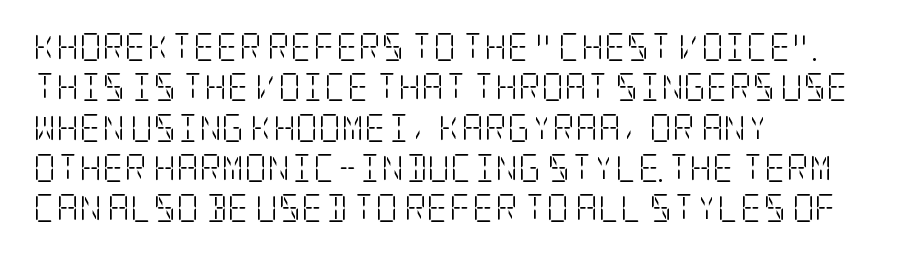
Q: Is the text bold? A: No.
Q: Is the text italic (slanted)? A: No, it is upright.
Q: Is the typeface a serif or a sans-serif typeface? A: Serif.
Q: Is the text underlined? A: No.
Q: How is the paragraph aligned? A: Left-aligned.
Q: Is the spacing between letters normal or unusually wide? A: Normal.
Q: Is the spacing between lines tight, normal or loose? A: Normal.
Q: Width (condensed, normal, or wide)? A: Condensed.
Q: Stroke contrast? A: Low.
Q: x-height? A: Large.
